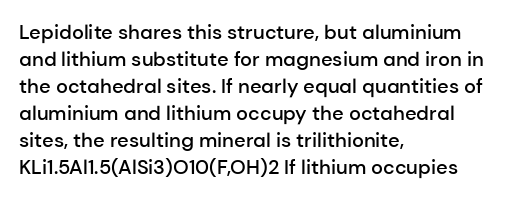
Q: Is the text bold? A: Semi-bold.
Q: Is the text italic (slanted)? A: No, it is upright.
Q: Is the text underlined? A: No.
Q: How is the paragraph aligned? A: Left-aligned.
Q: Is the spacing between letters normal or unusually wide? A: Normal.
Q: Is the spacing between lines tight, normal or loose? A: Normal.
